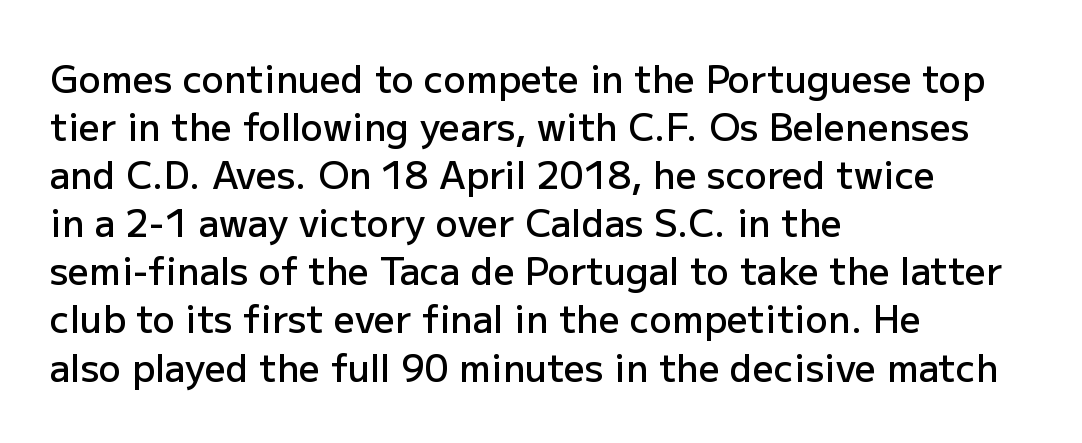
Q: Is the text bold? A: Semi-bold.
Q: Is the text italic (slanted)? A: No, it is upright.
Q: Is the typeface a serif or a sans-serif typeface? A: Sans-serif.
Q: Is the text underlined? A: No.
Q: How is the paragraph aligned? A: Left-aligned.
Q: Is the spacing between letters normal or unusually wide? A: Normal.
Q: Is the spacing between lines tight, normal or loose? A: Normal.
Q: Width (condensed, normal, or wide)? A: Normal.
Q: Stroke contrast? A: Low.
Q: x-height? A: Medium.
Q: Monospaced? A: No.
